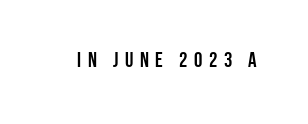
The strokes are fattened all the way to bold. How are the letters spaced? Widely, with obvious added tracking. A roman cut, with each character standing at attention. The specimen omits any rule beneath the text block's lines.
